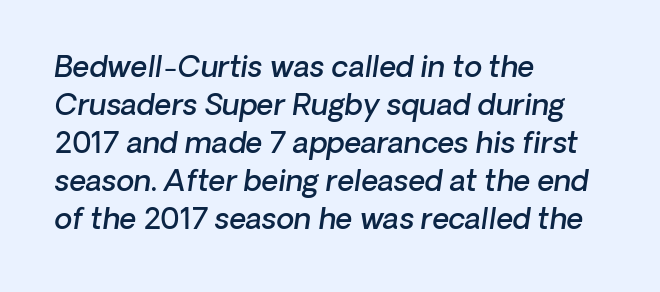
{"italic": "yes", "lean": "right", "slant_degrees": 8, "bold": "semi", "weight": "semibold", "width": "normal", "stroke_contrast": "low", "x_height": "medium", "monospaced": "no", "underline": "no", "align": "left", "line_spacing": "normal", "line_spacing_ratio": 1.31, "letter_spacing": "normal", "letter_spacing_em": 0.0, "glyph_px": 29}
